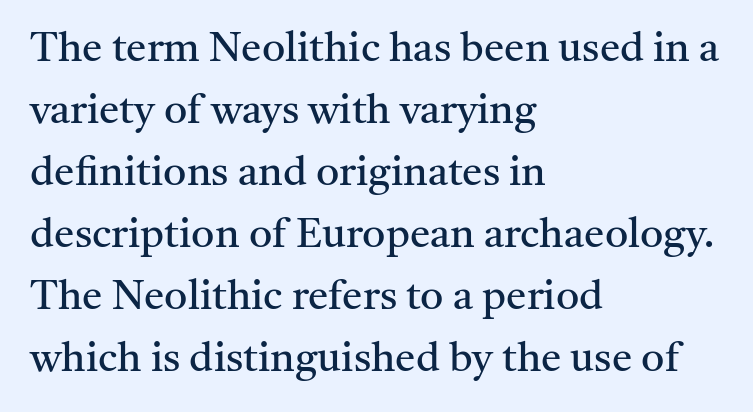
Q: Is the text bold? A: No.
Q: Is the text italic (slanted)? A: No, it is upright.
Q: Is the typeface a serif or a sans-serif typeface? A: Serif.
Q: Is the text underlined? A: No.
Q: How is the paragraph aligned? A: Left-aligned.
Q: Is the spacing between letters normal or unusually wide? A: Normal.
Q: Is the spacing between lines tight, normal or loose? A: Normal.
Q: Width (condensed, normal, or wide)? A: Normal.
Q: Stroke contrast? A: Medium.
Q: x-height? A: Medium.
Q: Monospaced? A: No.
